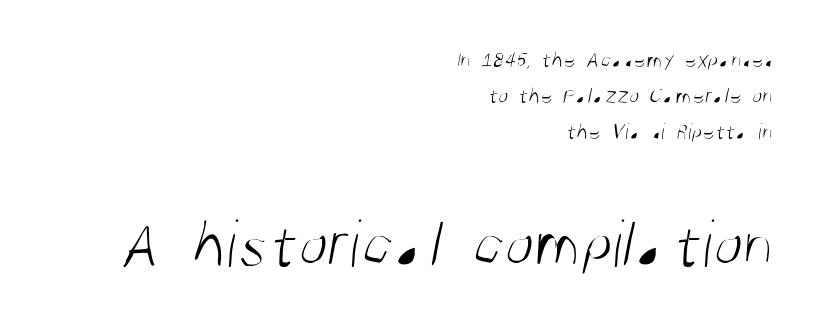
The image shows 68 px light, condensed sans-serif type; set right-aligned, normal line spacing (1.57x), normal letter spacing, not underlined; the second (bottom) block is 2.96x larger; medium stroke contrast and a large x-height.
